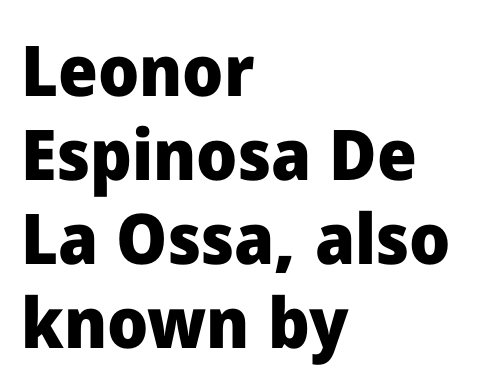
The image shows 70 px heavy sans-serif type, upright; set left-aligned, line spacing 1.2x, normal letter spacing, not underlined; low stroke contrast and a medium x-height.
